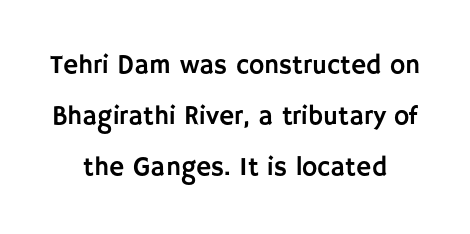
Q: Is the text italic (slanted)? A: No, it is upright.
Q: Is the text underlined? A: No.
Q: How is the paragraph aligned? A: Centered.
Q: Is the spacing between letters normal or unusually wide? A: Normal.
Q: Is the spacing between lines tight, normal or loose? A: Loose.
